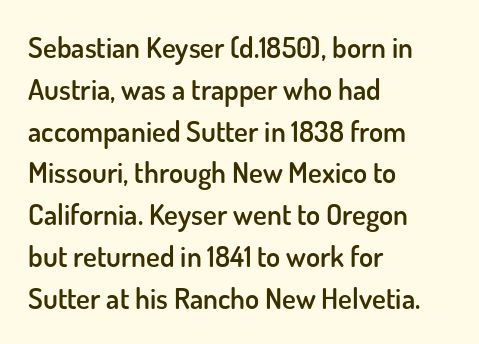
Q: Is the text bold? A: Semi-bold.
Q: Is the text italic (slanted)? A: No, it is upright.
Q: Is the typeface a serif or a sans-serif typeface? A: Sans-serif.
Q: Is the text underlined? A: No.
Q: How is the paragraph aligned? A: Left-aligned.
Q: Is the spacing between letters normal or unusually wide? A: Normal.
Q: Is the spacing between lines tight, normal or loose? A: Normal.
Q: Width (condensed, normal, or wide)? A: Normal.
Q: Stroke contrast? A: Low.
Q: x-height? A: Small.
Q: Monospaced? A: No.
